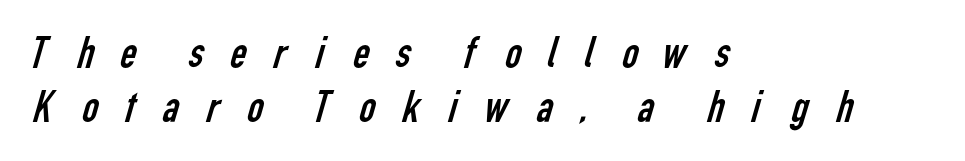
{"serif": "no", "bold": "no", "weight": "regular", "width": "condensed", "stroke_contrast": "low", "x_height": "medium", "monospaced": "no", "underline": "no", "align": "left", "line_spacing_ratio": 1.2, "letter_spacing": "wide", "letter_spacing_em": 0.49, "glyph_px": 45}
